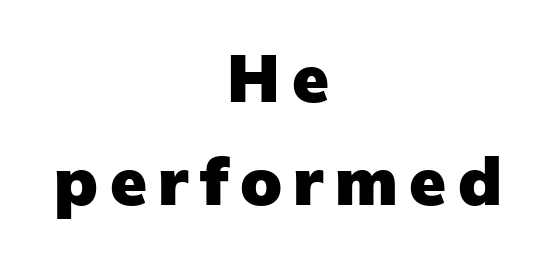
{"serif": "no", "italic": "no", "bold": "yes", "weight": "heavy", "width": "normal", "stroke_contrast": "low", "x_height": "medium", "monospaced": "no", "underline": "no", "align": "center", "line_spacing": "normal", "line_spacing_ratio": 1.53, "glyph_px": 67}
